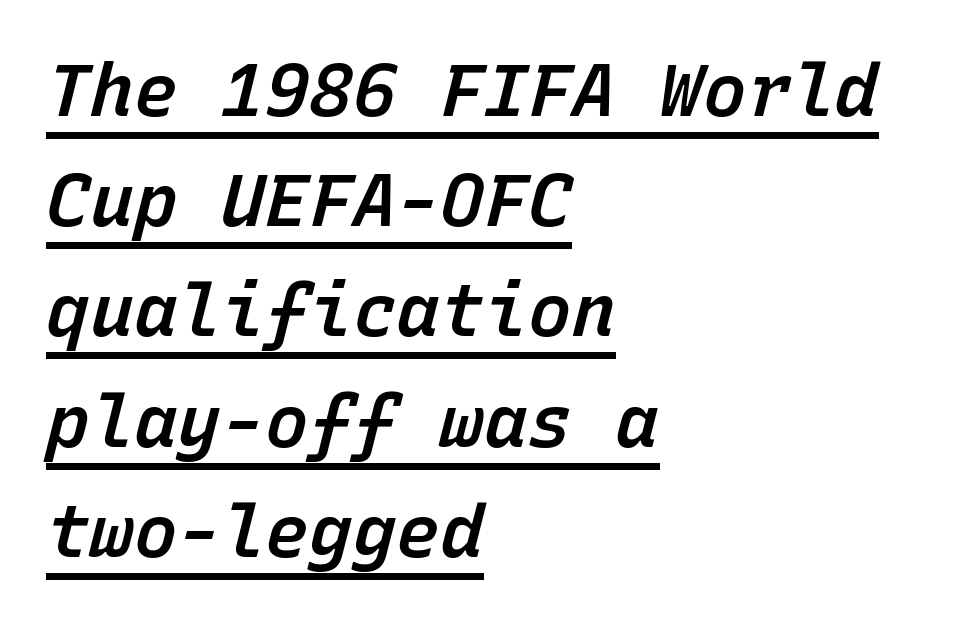
Q: Is the text bold? A: Semi-bold.
Q: Is the text italic (slanted)? A: Yes, it leans right by about 15 degrees.
Q: Is the text underlined? A: Yes.
Q: How is the paragraph aligned? A: Left-aligned.
Q: Is the spacing between letters normal or unusually wide? A: Normal.
Q: Is the spacing between lines tight, normal or loose? A: Normal.
Q: Width (condensed, normal, or wide)? A: Normal.
Q: Stroke contrast? A: Low.
Q: x-height? A: Medium.
Q: Monospaced? A: Yes.
